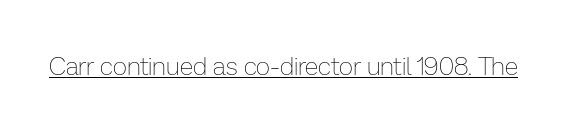
Q: Is the text bold? A: No.
Q: Is the text italic (slanted)? A: No, it is upright.
Q: Is the text underlined? A: Yes.
Q: Is the spacing between letters normal or unusually wide? A: Normal.
